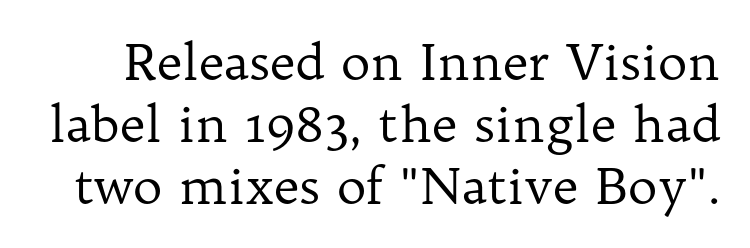
Q: Is the text bold? A: No.
Q: Is the text italic (slanted)? A: No, it is upright.
Q: Is the typeface a serif or a sans-serif typeface? A: Serif.
Q: Is the text underlined? A: No.
Q: Is the spacing between letters normal or unusually wide? A: Normal.
Q: Width (condensed, normal, or wide)? A: Normal.
Q: Stroke contrast? A: Low.
Q: x-height? A: Medium.
Q: Monospaced? A: No.
